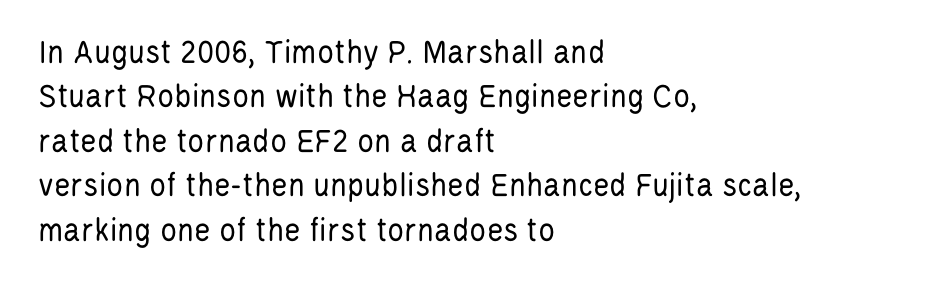
Q: Is the text bold? A: No.
Q: Is the text italic (slanted)? A: No, it is upright.
Q: Is the typeface a serif or a sans-serif typeface? A: Sans-serif.
Q: Is the text underlined? A: No.
Q: How is the paragraph aligned? A: Left-aligned.
Q: Is the spacing between letters normal or unusually wide? A: Normal.
Q: Is the spacing between lines tight, normal or loose? A: Normal.
Q: Width (condensed, normal, or wide)? A: Condensed.
Q: Stroke contrast? A: Low.
Q: x-height? A: Large.
Q: Monospaced? A: No.
